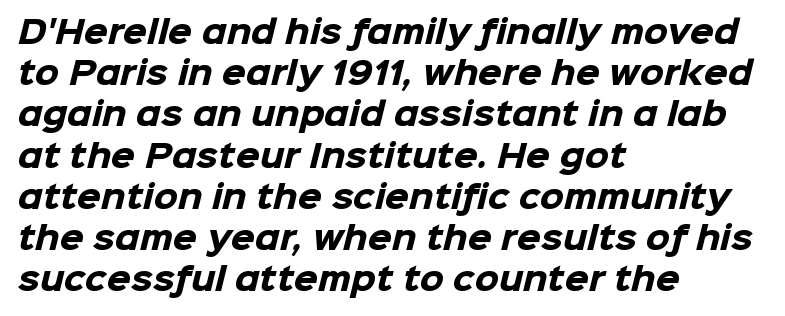
Q: Is the text bold? A: Yes.
Q: Is the typeface a serif or a sans-serif typeface? A: Sans-serif.
Q: Is the text underlined? A: No.
Q: How is the paragraph aligned? A: Left-aligned.
Q: Is the spacing between letters normal or unusually wide? A: Normal.
Q: Is the spacing between lines tight, normal or loose? A: Normal.
Q: Width (condensed, normal, or wide)? A: Normal.
Q: Stroke contrast? A: Low.
Q: x-height? A: Medium.
Q: Monospaced? A: No.
